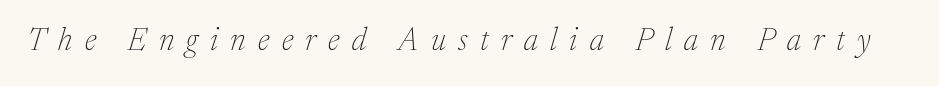
{"serif": "yes", "italic": "yes", "lean": "right", "slant_degrees": 17, "bold": "no", "weight": "thin", "width": "normal", "stroke_contrast": "medium", "x_height": "medium", "monospaced": "no", "underline": "no", "letter_spacing": "wide", "letter_spacing_em": 0.4, "glyph_px": 31}
